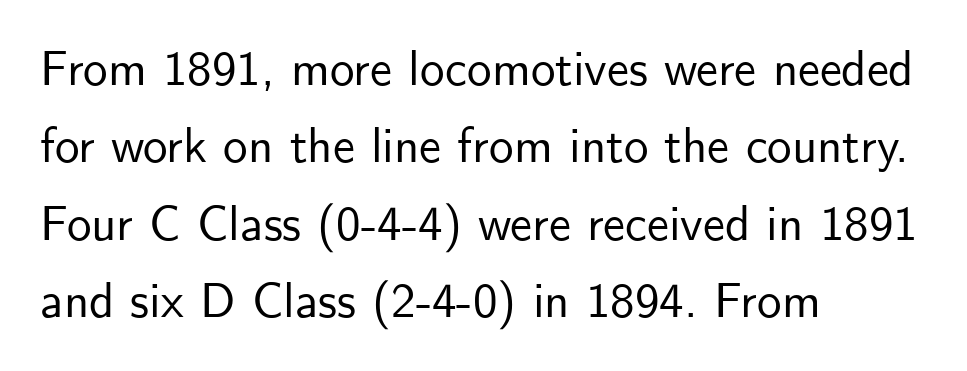
Q: Is the text italic (slanted)? A: No, it is upright.
Q: Is the typeface a serif or a sans-serif typeface? A: Sans-serif.
Q: Is the text underlined? A: No.
Q: How is the paragraph aligned? A: Left-aligned.
Q: Is the spacing between letters normal or unusually wide? A: Normal.
Q: Is the spacing between lines tight, normal or loose? A: Normal.
Q: Width (condensed, normal, or wide)? A: Normal.
Q: Stroke contrast? A: Low.
Q: x-height? A: Small.
Q: Monospaced? A: No.
